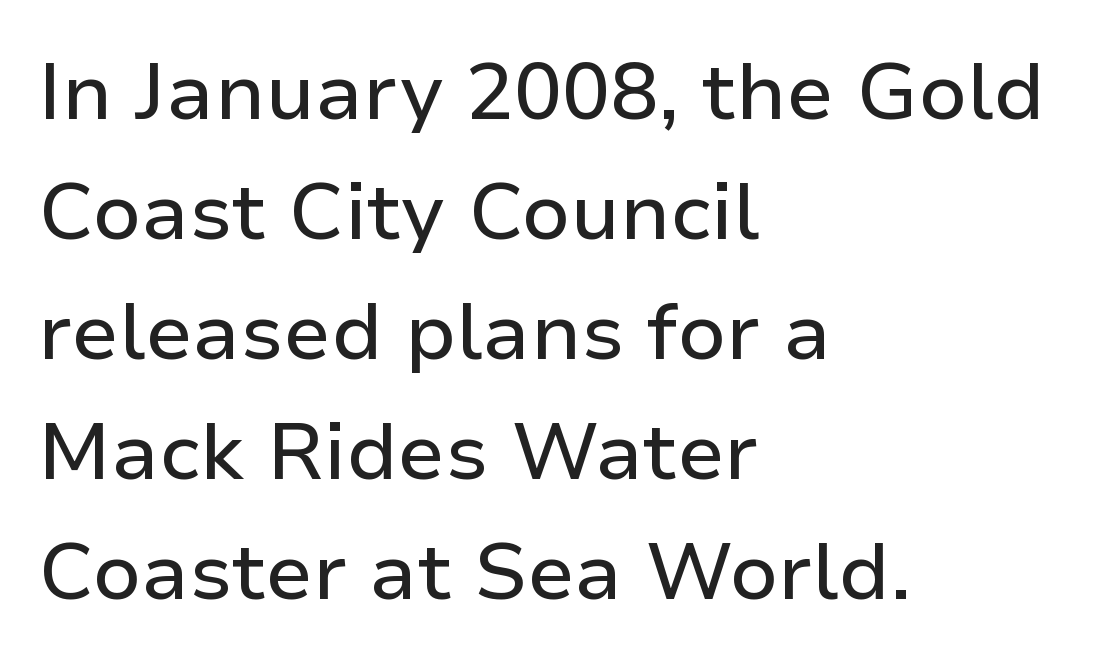
The image shows 80 px sans-serif type, upright; set left-aligned, normal line spacing (1.5x), normal letter spacing, not underlined; low stroke contrast and a medium x-height.
